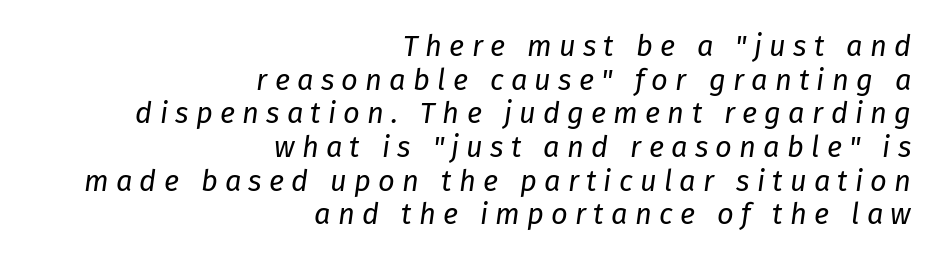
Q: Is the text bold? A: No.
Q: Is the text italic (slanted)? A: Yes, it leans right by about 8 degrees.
Q: Is the text underlined? A: No.
Q: How is the paragraph aligned? A: Right-aligned.
Q: Is the spacing between letters normal or unusually wide? A: Unusually wide.
Q: Width (condensed, normal, or wide)? A: Normal.
Q: Stroke contrast? A: Low.
Q: x-height? A: Medium.
Q: Monospaced? A: No.
